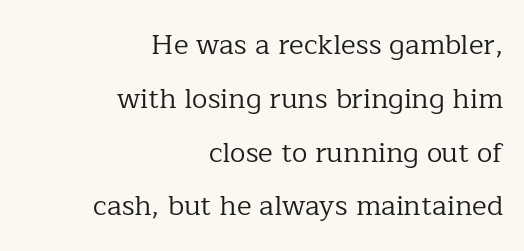
{"serif": "yes", "italic": "no", "bold": "no", "weight": "regular", "width": "normal", "stroke_contrast": "low", "x_height": "medium", "monospaced": "no", "underline": "no", "align": "right", "line_spacing": "loose", "line_spacing_ratio": 1.92, "letter_spacing": "normal", "letter_spacing_em": 0.0, "glyph_px": 28}
